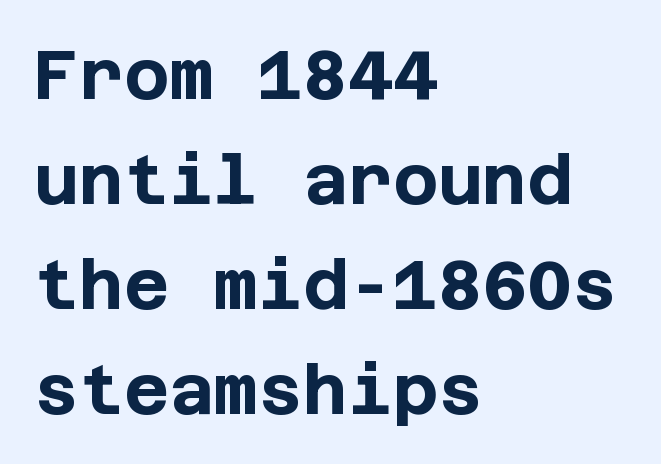
Q: Is the text bold? A: Yes.
Q: Is the text italic (slanted)? A: No, it is upright.
Q: Is the typeface a serif or a sans-serif typeface? A: Sans-serif.
Q: Is the text underlined? A: No.
Q: How is the paragraph aligned? A: Left-aligned.
Q: Is the spacing between letters normal or unusually wide? A: Normal.
Q: Is the spacing between lines tight, normal or loose? A: Normal.
Q: Width (condensed, normal, or wide)? A: Normal.
Q: Stroke contrast? A: Low.
Q: x-height? A: Large.
